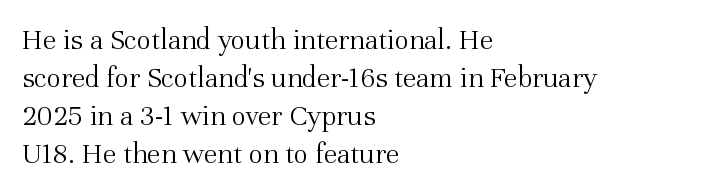
Q: Is the text bold? A: No.
Q: Is the text italic (slanted)? A: No, it is upright.
Q: Is the typeface a serif or a sans-serif typeface? A: Serif.
Q: Is the text underlined? A: No.
Q: How is the paragraph aligned? A: Left-aligned.
Q: Is the spacing between letters normal or unusually wide? A: Normal.
Q: Is the spacing between lines tight, normal or loose? A: Normal.
Q: Width (condensed, normal, or wide)? A: Normal.
Q: Stroke contrast? A: Medium.
Q: x-height? A: Medium.
Q: Monospaced? A: No.
